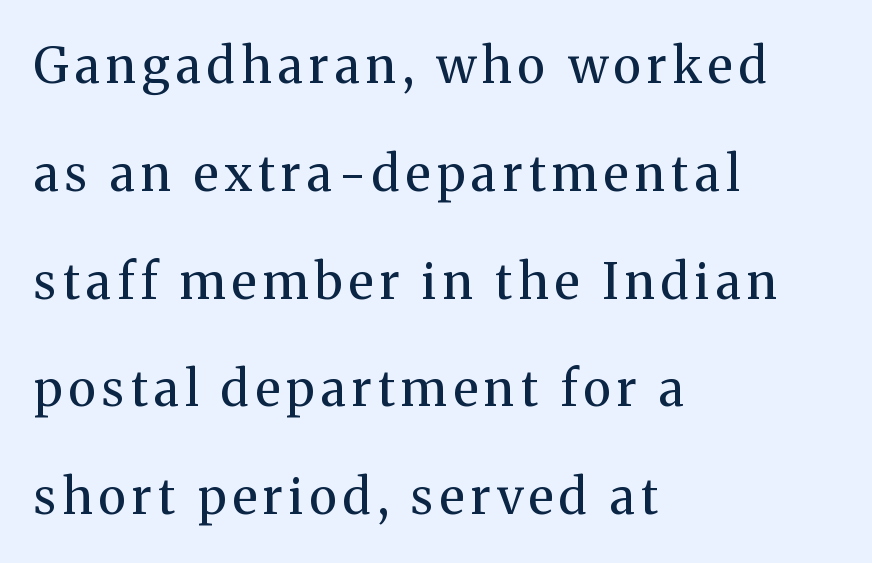
{"serif": "yes", "italic": "no", "bold": "no", "weight": "regular", "width": "normal", "stroke_contrast": "medium", "x_height": "medium", "monospaced": "no", "underline": "no", "align": "left", "line_spacing": "loose", "line_spacing_ratio": 2.2, "glyph_px": 49}
